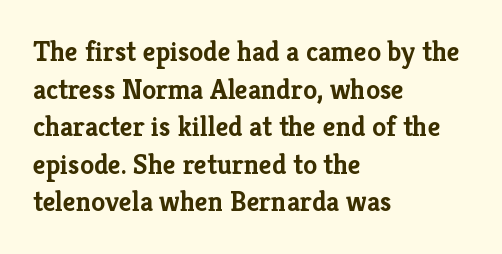
Q: Is the text bold? A: Yes.
Q: Is the text italic (slanted)? A: No, it is upright.
Q: Is the typeface a serif or a sans-serif typeface? A: Serif.
Q: Is the text underlined? A: No.
Q: How is the paragraph aligned? A: Left-aligned.
Q: Is the spacing between letters normal or unusually wide? A: Normal.
Q: Is the spacing between lines tight, normal or loose? A: Normal.
Q: Width (condensed, normal, or wide)? A: Normal.
Q: Stroke contrast? A: Low.
Q: x-height? A: Medium.
Q: Monospaced? A: No.
